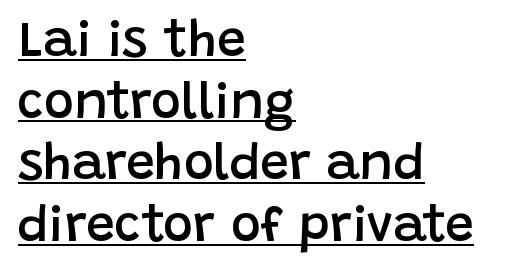
Do the characters align in a grid? No, the font is proportional. Nope, not italic — everything's standing straight. The rendering anchors every line to the left-hand side. Is this a sans? Yes — the strokes have no serifs.
